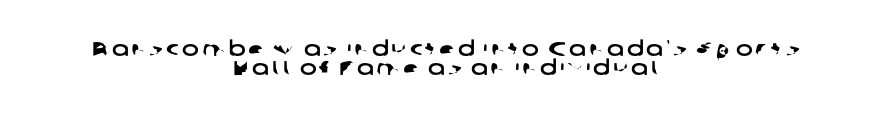
The image shows 20 px text type; set centered, tight line spacing (0.96x), not underlined.
